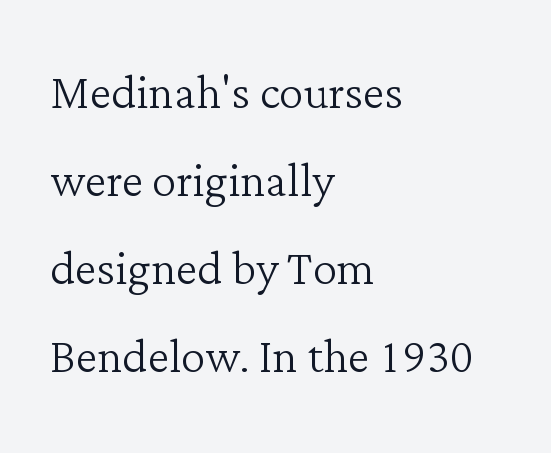
{"serif": "yes", "italic": "no", "bold": "no", "weight": "light", "width": "normal", "stroke_contrast": "low", "x_height": "medium", "monospaced": "no", "underline": "no", "align": "left", "line_spacing": "normal", "line_spacing_ratio": 1.44, "letter_spacing": "normal", "letter_spacing_em": 0.0, "glyph_px": 61}
